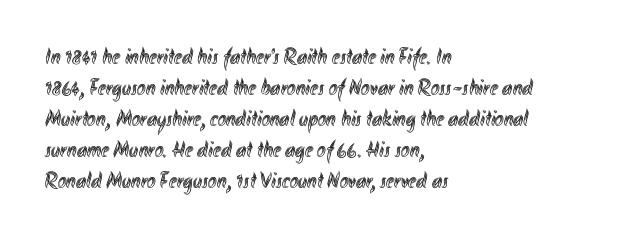
Q: Is the text italic (slanted)? A: Yes.
Q: Is the text underlined? A: No.
Q: How is the paragraph aligned? A: Left-aligned.
Q: Is the spacing between letters normal or unusually wide? A: Normal.
Q: Is the spacing between lines tight, normal or loose? A: Normal.
